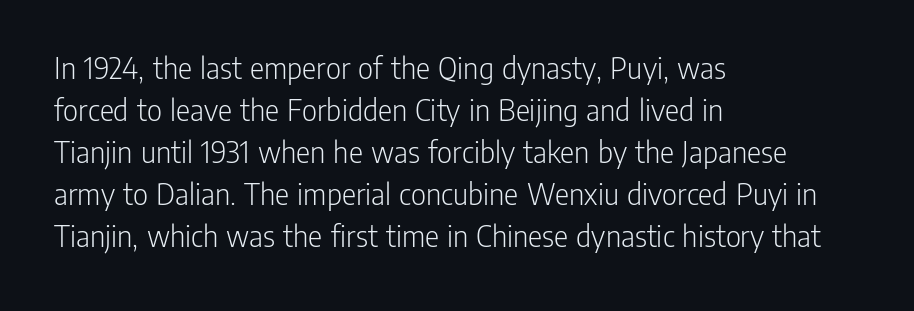
The typeface has the unassuming heft of standard copy or less. The zone under the glyphs is completely vacant. This is sans-serif lettering, the kind often seen on screens and signage. Nobody touched the tracking dial on this one. Character widths vary here, with narrow letters taking less room than wide ones.
